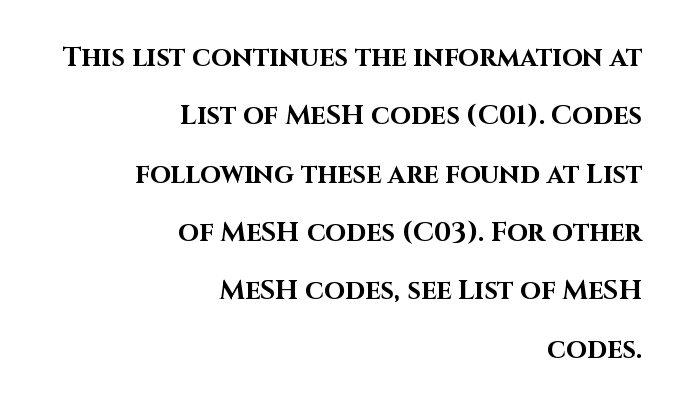
{"italic": "no", "bold": "yes", "underline": "no", "align": "right", "line_spacing": "loose", "line_spacing_ratio": 2.16, "letter_spacing": "normal", "letter_spacing_em": 0.0, "glyph_px": 27}
